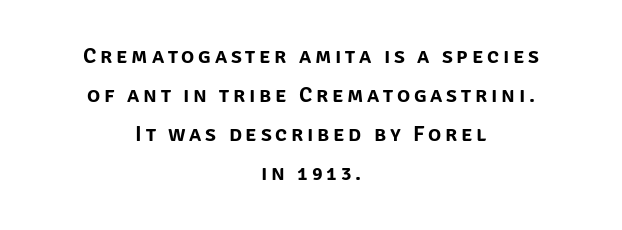
The words here are not underlined. If you drew a line through each stem, it would be perfectly vertical. Short and long lines alike share a common midpoint.
